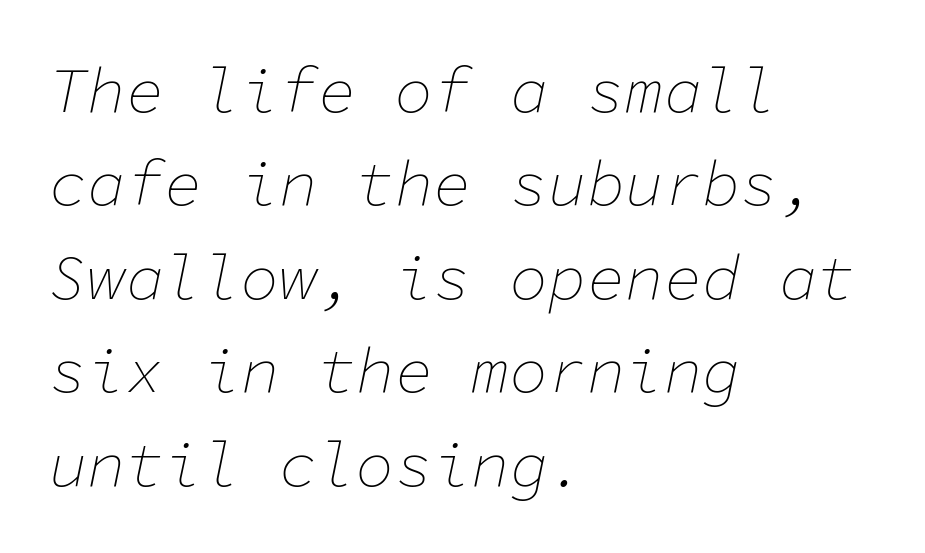
The image shows 64 px thin type, italic (leaning right), monospaced; set left-aligned, normal line spacing (1.46x), normal letter spacing, not underlined; low stroke contrast and a medium x-height.
